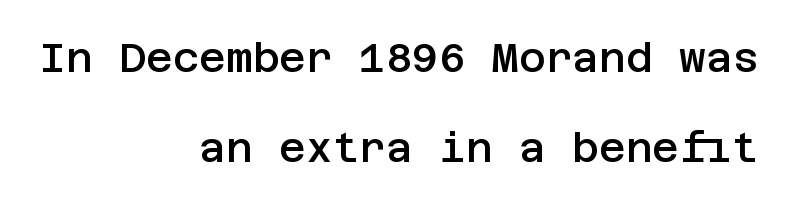
Q: Is the text bold? A: Semi-bold.
Q: Is the text italic (slanted)? A: No, it is upright.
Q: Is the typeface a serif or a sans-serif typeface? A: Sans-serif.
Q: Is the text underlined? A: No.
Q: How is the paragraph aligned? A: Right-aligned.
Q: Is the spacing between letters normal or unusually wide? A: Normal.
Q: Is the spacing between lines tight, normal or loose? A: Loose.
Q: Width (condensed, normal, or wide)? A: Normal.
Q: Stroke contrast? A: Low.
Q: x-height? A: Large.
